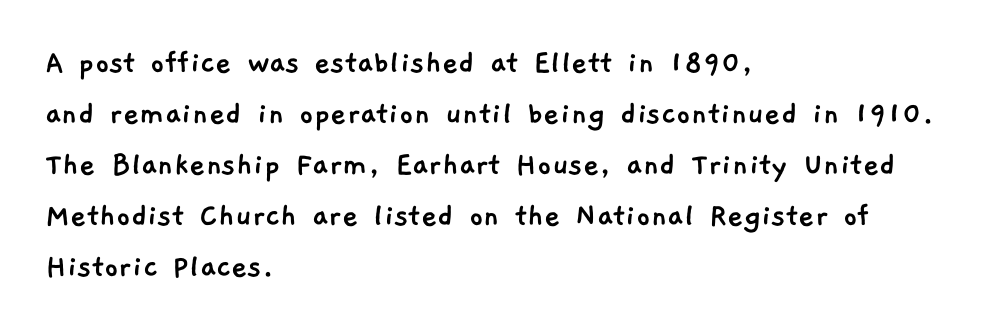
Each word holds together tightly as a unit, with standard inter-letter gaps. Honestly, the row spacing looks completely unremarkable. No feet cap the strokes, marking this as sans-serif type. Looks like regular typesetting: each glyph gets only the width it needs.
